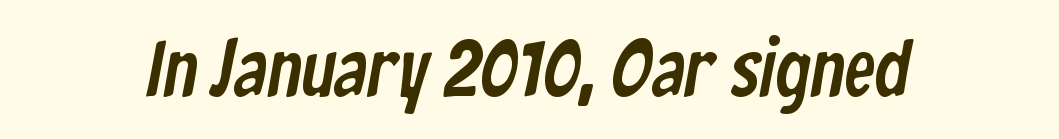
The image shows 79 px condensed sans-serif type; set normal letter spacing, not underlined; low stroke contrast and a medium x-height.
